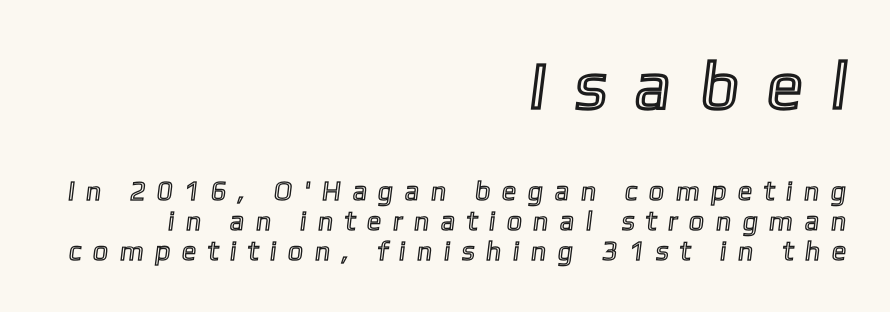
Q: Is the text underlined? A: No.
Q: How is the paragraph aligned? A: Right-aligned.
Q: Is the spacing between letters normal or unusually wide? A: Unusually wide.
Q: Is the spacing between lines tight, normal or loose? A: Tight.
Q: Which block of text is set in a larger size, the first (top) or the second (bottom)? A: The first (top) one.
Q: Width (condensed, normal, or wide)? A: Normal.
Q: x-height? A: Medium.
Q: Monospaced? A: No.
